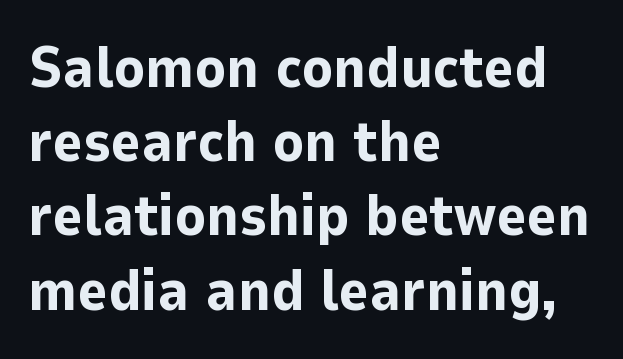
Students, observe: this is what conventionally led text looks like. Is there any slant? The stems are plumb. The space beneath each line is pristine and unruled. Nothing sits at the stroke ends, so this counts as sans-serif.
